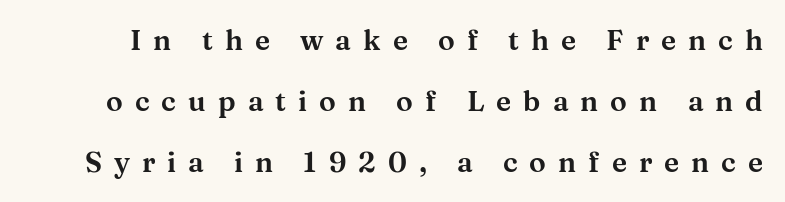
{"serif": "yes", "italic": "no", "width": "wide", "stroke_contrast": "medium", "x_height": "medium", "monospaced": "no", "underline": "no", "line_spacing": "loose", "line_spacing_ratio": 2.17, "letter_spacing": "wide", "letter_spacing_em": 0.43, "glyph_px": 28}
